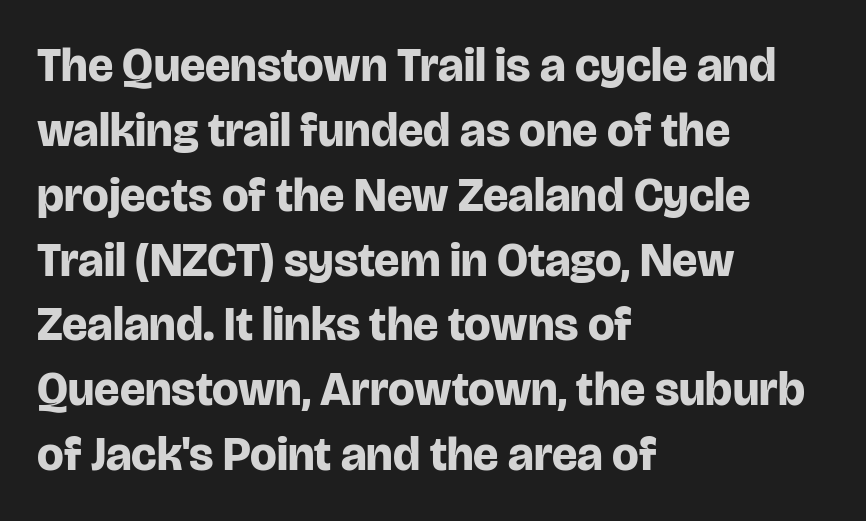
{"serif": "no", "italic": "no", "bold": "yes", "weight": "bold", "width": "normal", "stroke_contrast": "low", "x_height": "large", "monospaced": "no", "underline": "no", "align": "left", "line_spacing": "normal", "line_spacing_ratio": 1.38, "letter_spacing": "normal", "letter_spacing_em": 0.0, "glyph_px": 47}
